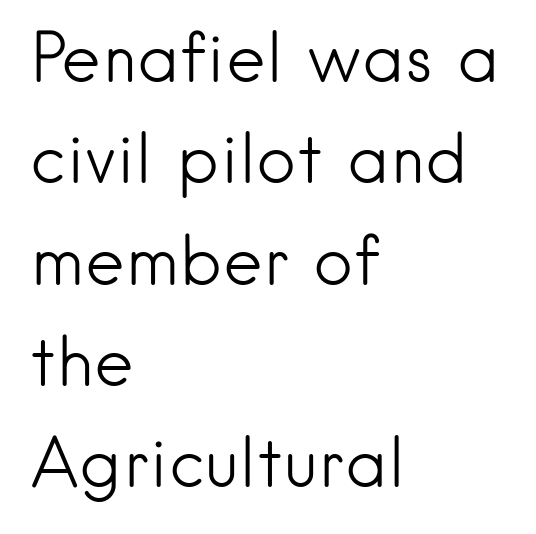
Think of a printed novel: that variable character pitch is what you see here. Stems here are at most as thick as an everyday book face. These lines keep a tight, regular rhythm from letter to letter. It's the straight-up-and-down kind of type.
